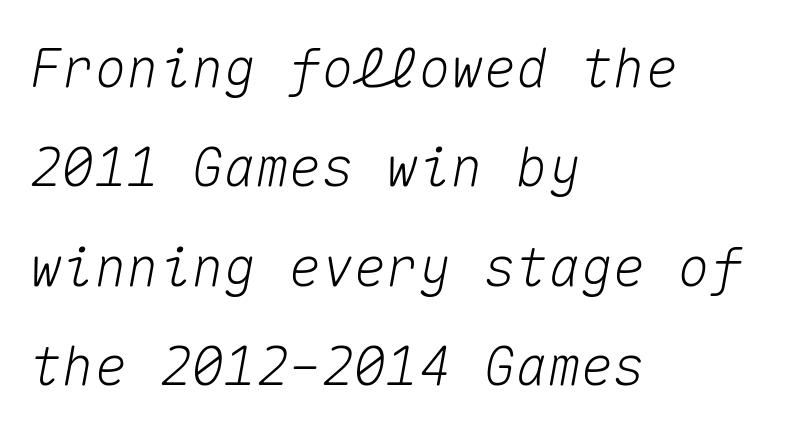
{"italic": "yes", "lean": "right", "slant_degrees": 10, "width": "normal", "stroke_contrast": "medium", "x_height": "medium", "monospaced": "yes", "underline": "no", "align": "left", "line_spacing_ratio": 1.84, "letter_spacing": "normal", "letter_spacing_em": 0.0, "glyph_px": 54}
